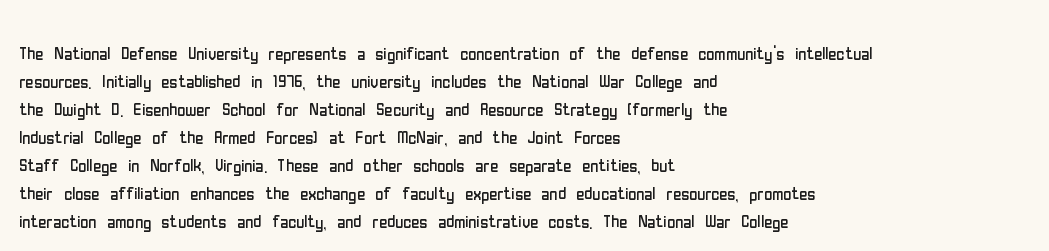
The image shows 22 px text type, upright; set left-aligned, normal line spacing (1.27x), normal letter spacing, not underlined.
